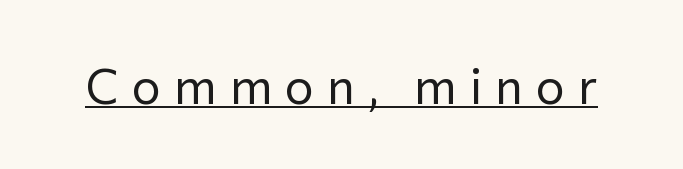
Quick note: underline on. A typesetter would mark this as roman, not italic. These lines are rendered in a variable-pitch font. Is the type heavy? It reads as light-to-regular instead.
